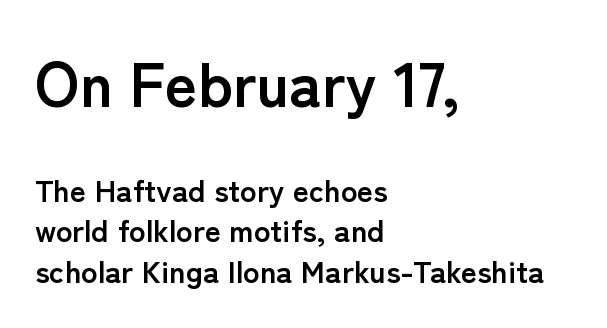
The image shows 62 px semibold sans-serif type, upright; set left-aligned, normal line spacing (1.31x), normal letter spacing, not underlined; the first (top) block is 2.0x larger; low stroke contrast and a medium x-height.
